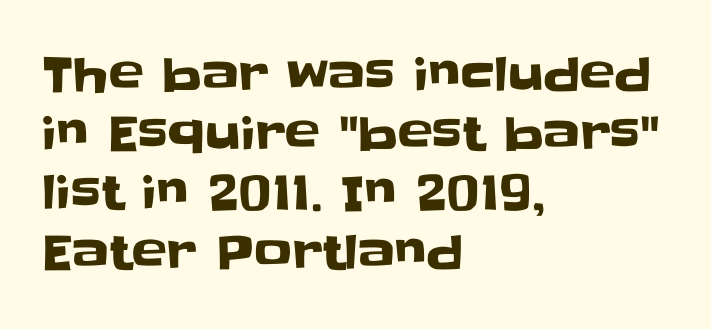
The specimen omits any rule beneath the text block's lines. Stroke terminals: plain, sans-serif. This is roman type, the default non-slanted kind. Horizontal alignment here is leftward, the default for most running prose. Spacing verdict: proportional, widths tailored to each character. The type is set solid horizontally, with unmodified tracking.
